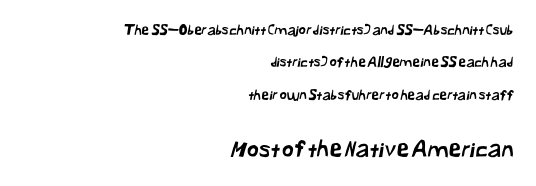
{"underline": "no", "align": "right", "line_spacing": "loose", "line_spacing_ratio": 2.31, "letter_spacing": "normal", "letter_spacing_em": 0.0, "larger_block": "second", "size_ratio": 1.64, "glyph_px": 23}
